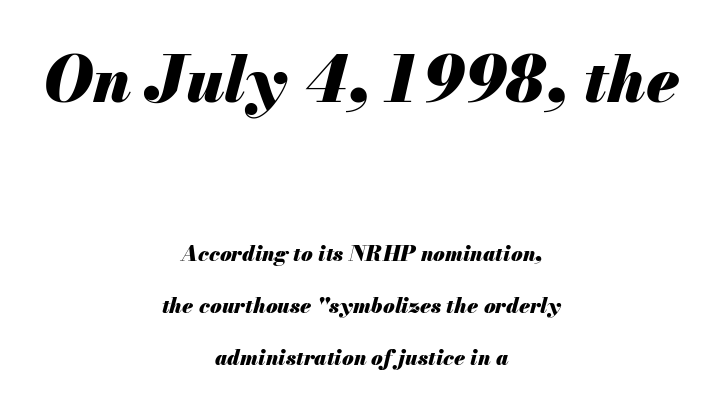
The image shows 63 px heavy type, italic (leaning right); set centered, loose line spacing (2.47x), normal letter spacing, not underlined; the first (top) block is 3.0x larger; medium stroke contrast and a small x-height.
